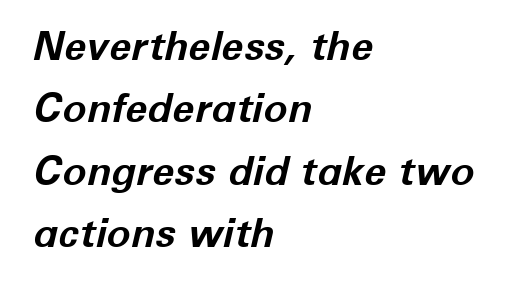
Line spacing here is normal. The ragged edge is on the right, which tells us the setting is flush left. The rendering applies a slant to the glyphs. Descenders are the only things crossing below the line. This sample uses plain, unmodified letter spacing.
